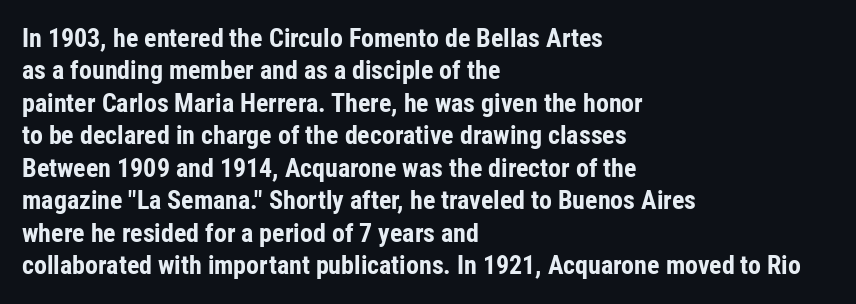
Q: Is the text bold? A: Yes.
Q: Is the text italic (slanted)? A: No, it is upright.
Q: Is the text underlined? A: No.
Q: How is the paragraph aligned? A: Left-aligned.
Q: Is the spacing between letters normal or unusually wide? A: Normal.
Q: Is the spacing between lines tight, normal or loose? A: Normal.
